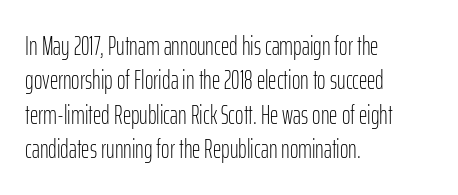
Leftover space on each line is placed entirely after the last word. Notice how the stems are strictly vertical — no italics here. The rendering uses a moderate line-height, typical for paragraphs. Underlining? Definitely not there. A light-to-regular cut is what we see here.
